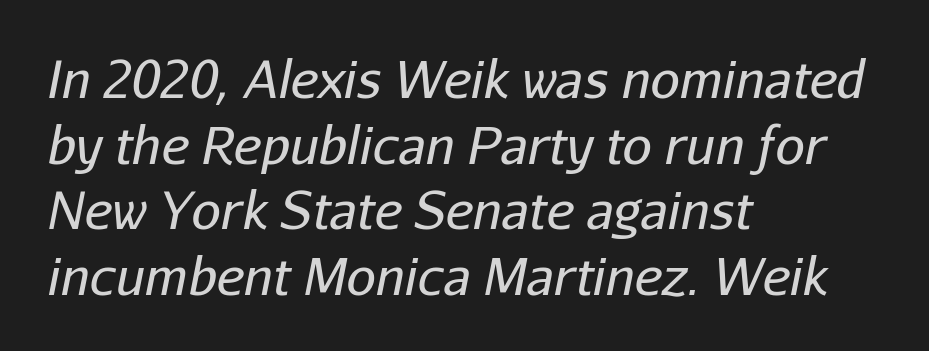
This sample keeps an unexceptional amount of space between lines. How are the letters spaced? Ordinarily, with no added tracking. The strip under each line holds only bare page. Character widths vary here, with narrow letters taking less room than wide ones. Would a proofreader flag this as italicized? Yes.
